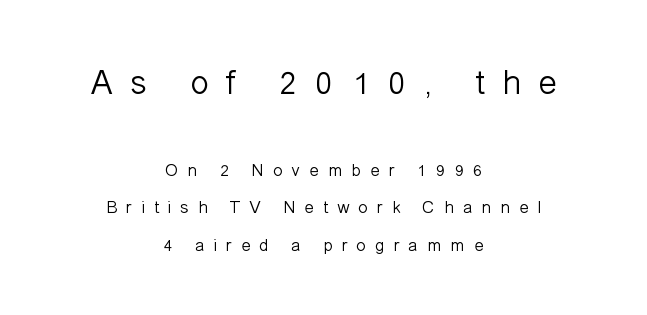
Q: Is the text bold? A: No.
Q: Is the text italic (slanted)? A: No, it is upright.
Q: Is the typeface a serif or a sans-serif typeface? A: Sans-serif.
Q: Is the text underlined? A: No.
Q: How is the paragraph aligned? A: Centered.
Q: Is the spacing between letters normal or unusually wide? A: Unusually wide.
Q: Is the spacing between lines tight, normal or loose? A: Loose.
Q: Which block of text is set in a larger size, the first (top) or the second (bottom)? A: The first (top) one.
Q: Width (condensed, normal, or wide)? A: Normal.
Q: Stroke contrast? A: Low.
Q: x-height? A: Medium.
Q: Monospaced? A: No.
